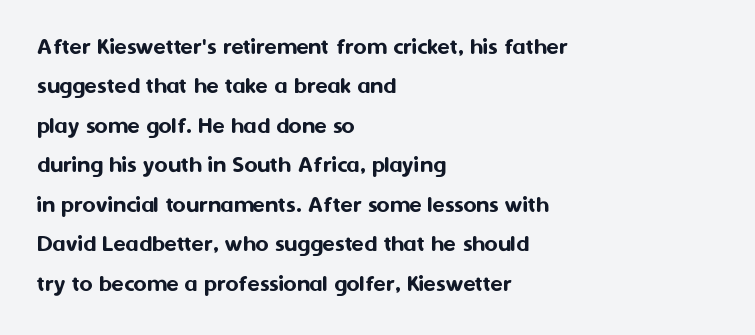
The setting favours the left margin, as ordinary paragraphs usually do. Is there any slant? The stems are plumb. A bare baseline throughout the passage. The letterforms sit shoulder to shoulder at normal distance. These lines sit exactly where default settings would place them.
